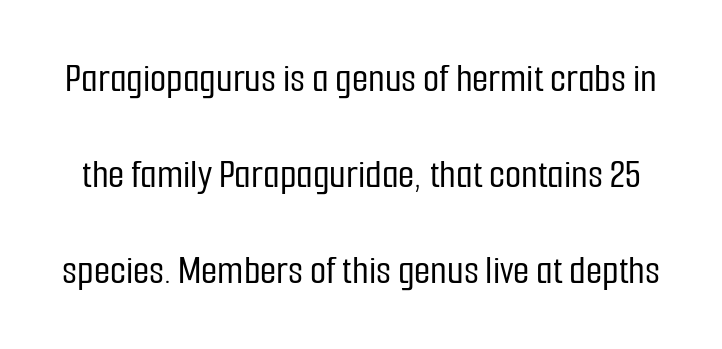
{"serif": "no", "italic": "no", "width": "condensed", "stroke_contrast": "low", "x_height": "medium", "monospaced": "no", "underline": "no", "line_spacing": "loose", "line_spacing_ratio": 2.28, "letter_spacing": "normal", "letter_spacing_em": 0.0, "glyph_px": 42}
